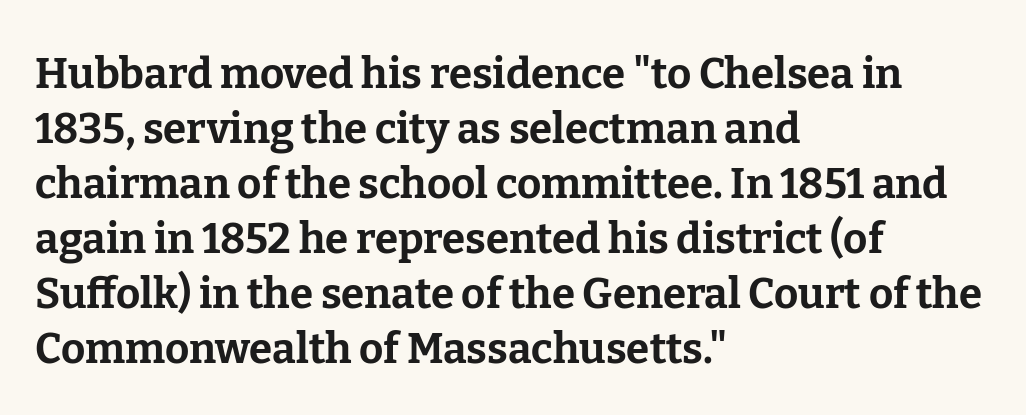
Q: Is the text bold? A: Yes.
Q: Is the text italic (slanted)? A: No, it is upright.
Q: Is the typeface a serif or a sans-serif typeface? A: Serif.
Q: Is the text underlined? A: No.
Q: How is the paragraph aligned? A: Left-aligned.
Q: Is the spacing between letters normal or unusually wide? A: Normal.
Q: Is the spacing between lines tight, normal or loose? A: Normal.
Q: Width (condensed, normal, or wide)? A: Normal.
Q: Stroke contrast? A: Low.
Q: x-height? A: Medium.
Q: Monospaced? A: No.
